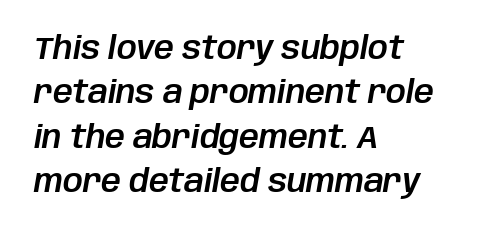
The face used here is proportionally spaced, like ordinary book or web type. Nothing unusual about the tracking: characters are spaced as the font intends. Visually the block forms a straight wall on the left and a jagged coastline on the right. The whole block is typeset with a tilt. The passage shown stacks its lines at a standard gap.
